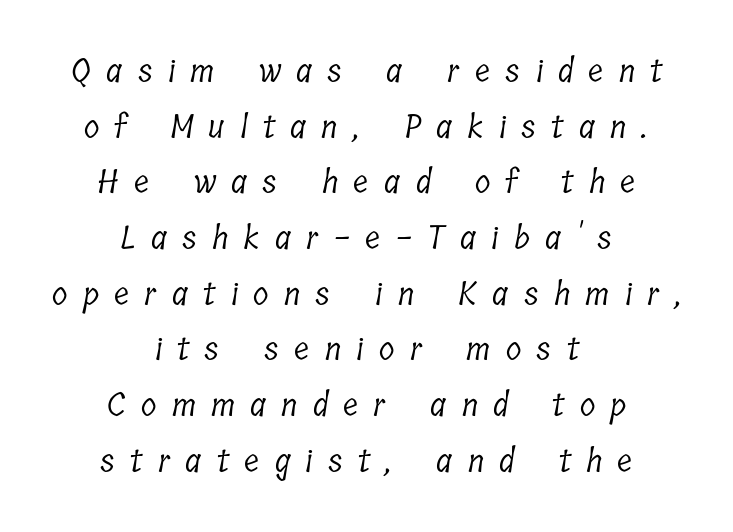
Every row of glyphs is offset so its center matches the block's center. Tracking here is generous; glyphs stand well apart from one another. Looks like regular typesetting: each glyph gets only the width it needs. Quick note: underline off.
